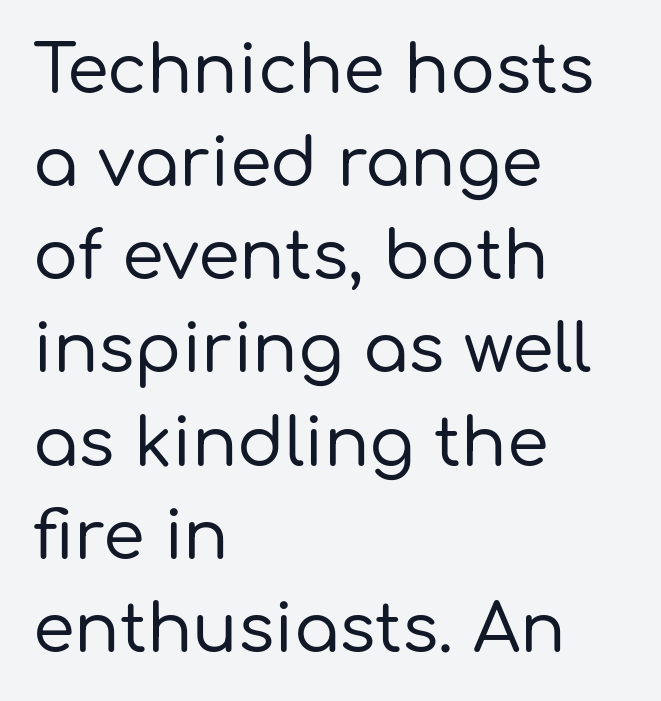
{"serif": "no", "italic": "no", "width": "normal", "stroke_contrast": "low", "x_height": "medium", "monospaced": "no", "underline": "no", "align": "left", "line_spacing": "normal", "line_spacing_ratio": 1.39, "letter_spacing": "normal", "letter_spacing_em": 0.0, "glyph_px": 67}
